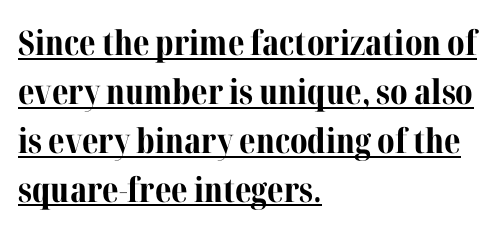
{"serif": "yes", "italic": "no", "bold": "yes", "weight": "bold", "width": "normal", "stroke_contrast": "medium", "x_height": "medium", "monospaced": "no", "underline": "yes", "align": "left", "line_spacing": "normal", "line_spacing_ratio": 1.44, "letter_spacing": "normal", "letter_spacing_em": 0.0, "glyph_px": 34}
